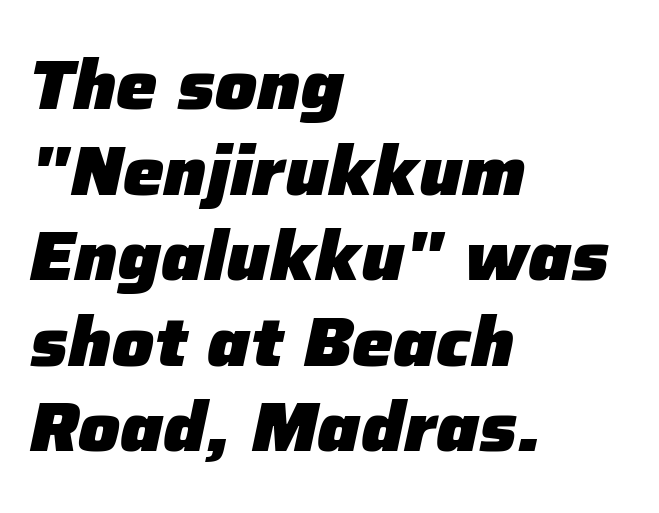
Looks like regular typesetting: each glyph gets only the width it needs. The face used here has a pronounced slope to its letters. What stands out about the letter spacing? Nothing — it is the standard amount. Which margin do the lines hug? The left one — the right edge is uneven. The zone under the glyphs is completely vacant. Emphasis by weight is at full strength: bold.
